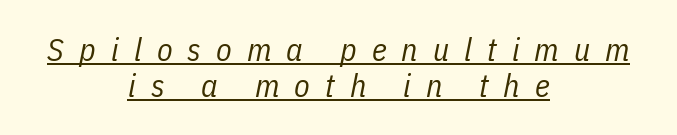
Heaviness? Minimal to ordinary, like unemphasized prose. Is the letter spacing exaggerated? Yes — the characters are pushed far apart. The whole block is typeset with a tilt. The rendering uses natural spacing where letterforms have individual widths. Underlining? Definitely there.
